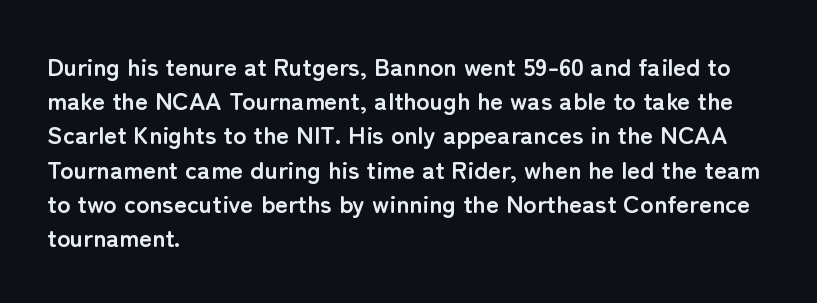
{"italic": "no", "bold": "yes", "underline": "no", "align": "left", "line_spacing": "normal", "line_spacing_ratio": 1.37, "letter_spacing": "normal", "letter_spacing_em": 0.0, "glyph_px": 25}
